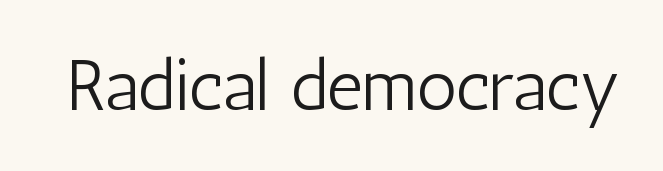
{"serif": "no", "italic": "no", "bold": "no", "weight": "light", "width": "condensed", "stroke_contrast": "low", "x_height": "medium", "monospaced": "no", "underline": "no", "letter_spacing": "normal", "letter_spacing_em": 0.0, "glyph_px": 71}
